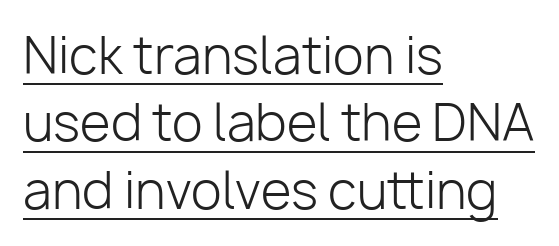
A typesetter would mark this as roman, not italic. Observe the absence of serifs on each vertical stroke in this sample. A typesetter would call this proportional, since set widths differ per character. The weight tops out at a normal text grade. The paragraph has a hard left edge and a soft right edge.
